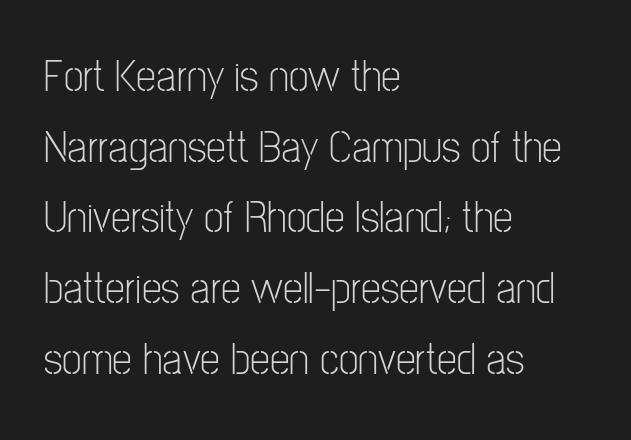
Glance below the letters and you will spot only blank space. What's the leading like? Ordinary, nothing unusual. I'd call this a sans setting — the letters go barefoot. You could not count columns in this text — the font is proportionally spaced.
